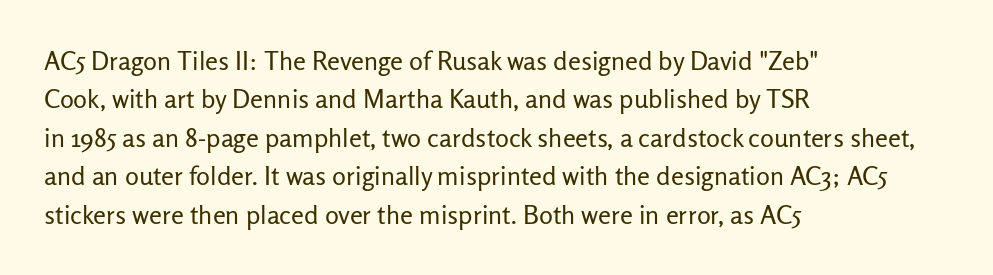
Q: Is the text bold? A: No.
Q: Is the text italic (slanted)? A: No, it is upright.
Q: Is the text underlined? A: No.
Q: How is the paragraph aligned? A: Left-aligned.
Q: Is the spacing between letters normal or unusually wide? A: Normal.
Q: Is the spacing between lines tight, normal or loose? A: Normal.
